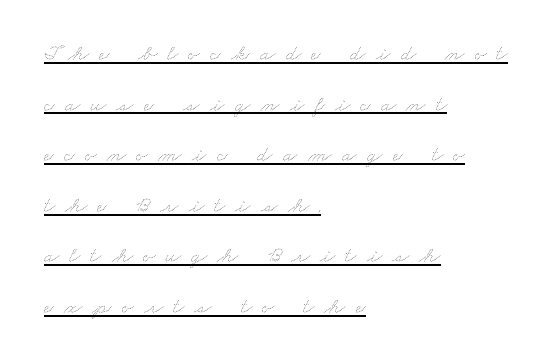
Casual observation: everything's shoved over to the left. Line spacing here is loose. This is underlined copy, the kind a proofreader might mark for attention. Counters stay open thanks to moderate or lighter strokes. Honestly, the letter spacing is so wide it's the main thing you notice.
